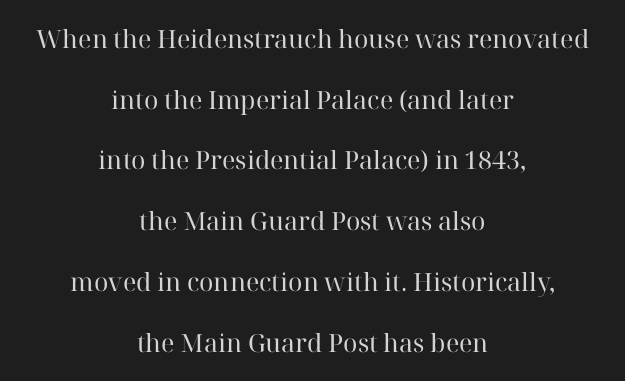
{"italic": "no", "bold": "no", "underline": "no", "align": "center", "line_spacing": "loose", "line_spacing_ratio": 2.43, "letter_spacing": "normal", "letter_spacing_em": 0.0, "glyph_px": 25}
